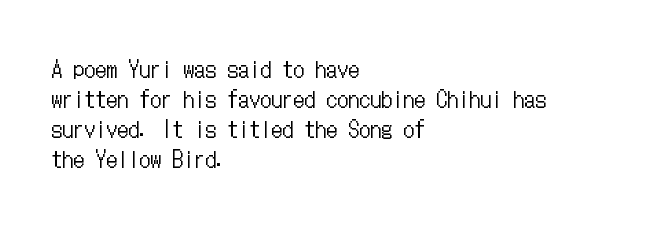
{"italic": "no", "bold": "no", "underline": "no", "align": "left", "line_spacing": "normal", "line_spacing_ratio": 1.37, "letter_spacing": "normal", "letter_spacing_em": 0.0, "glyph_px": 22}
